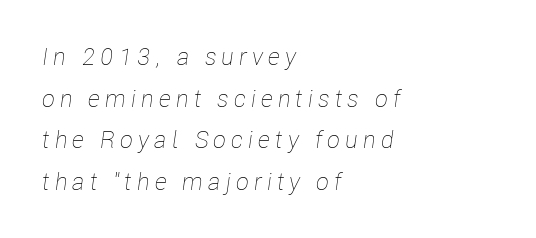
Q: Is the text bold? A: No.
Q: Is the text italic (slanted)? A: Yes, it leans right by about 8 degrees.
Q: Is the text underlined? A: No.
Q: How is the paragraph aligned? A: Left-aligned.
Q: Is the spacing between letters normal or unusually wide? A: Unusually wide.
